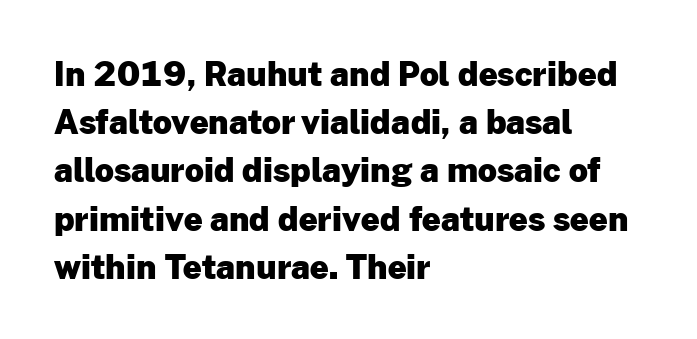
The image shows 33 px heavy sans-serif type, upright; set left-aligned, normal line spacing (1.46x), normal letter spacing, not underlined; low stroke contrast and a medium x-height.
